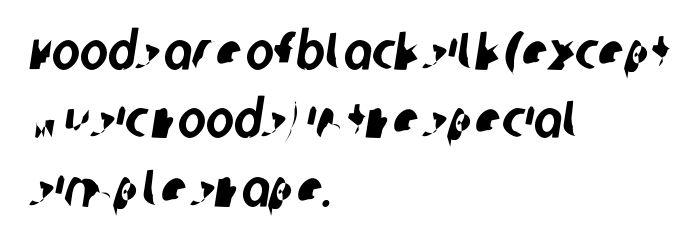
The image shows 53 px condensed sans-serif type; set left-aligned, normal line spacing (1.29x), normal letter spacing, not underlined; low stroke contrast and a large x-height.
